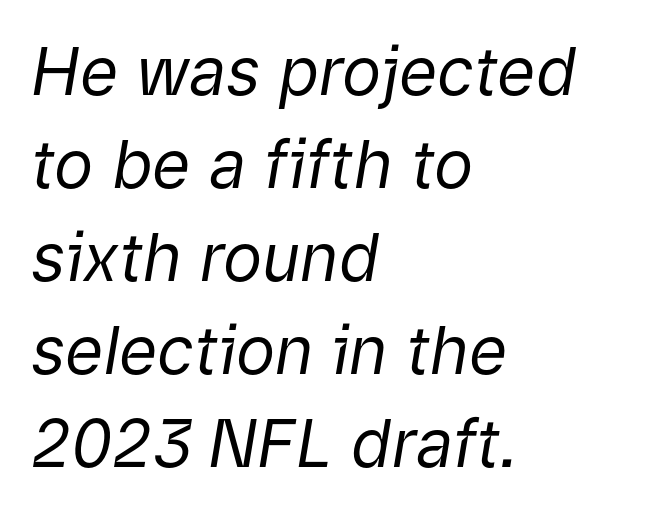
Q: Is the text bold? A: No.
Q: Is the text italic (slanted)? A: Yes, it leans right by about 9 degrees.
Q: Is the text underlined? A: No.
Q: How is the paragraph aligned? A: Left-aligned.
Q: Is the spacing between letters normal or unusually wide? A: Normal.
Q: Is the spacing between lines tight, normal or loose? A: Normal.
Q: Width (condensed, normal, or wide)? A: Normal.
Q: Stroke contrast? A: Low.
Q: x-height? A: Medium.
Q: Monospaced? A: No.
